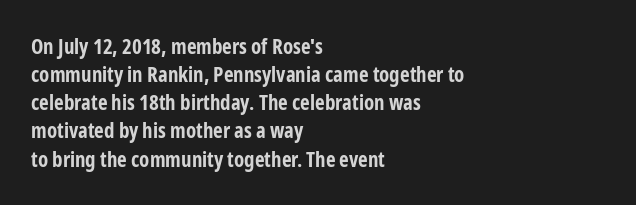
Anything drawn beneath the words? Only blank space. Evenly set lines give the paragraph a standard silhouette. In CSS terms this would be text-align: left. The font's upright variant was chosen for this text. Strokes here are thick enough to call this a true bold.
